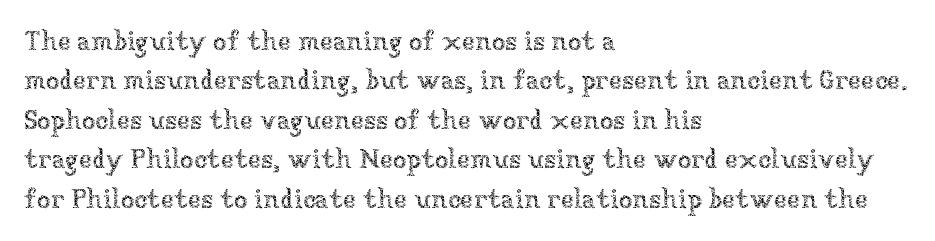
The image shows 27 px text type, upright; set left-aligned, normal line spacing (1.46x), normal letter spacing, not underlined.
